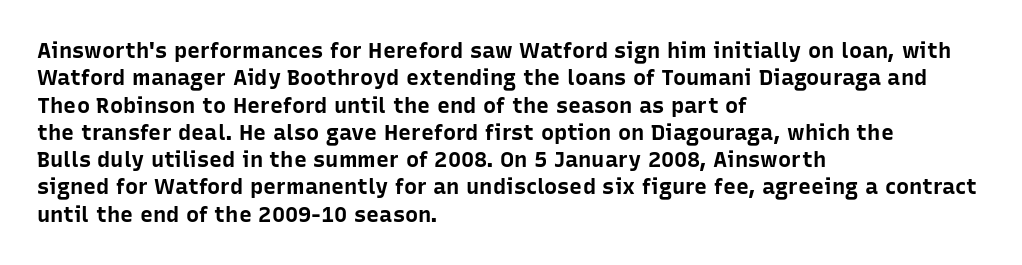
{"italic": "no", "bold": "yes", "underline": "no", "align": "left", "line_spacing_ratio": 1.24, "letter_spacing": "normal", "letter_spacing_em": 0.0, "glyph_px": 22}
